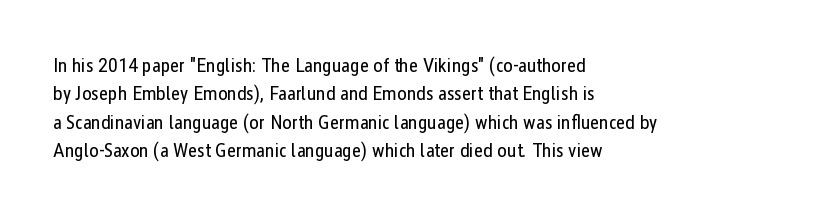
Glyph-to-glyph distance matches everyday printed text. One glance says typical: line gaps are just what's usual. A bare baseline throughout the passage. Does the lettering tilt? It doesn't — this is upright.
